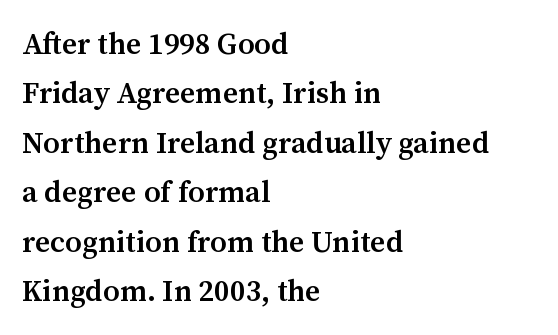
Underline: absent. The lettering stays uniformly vertical, giving the passage a roman look. Rows of type keep a routine distance in the vertical direction. This sample has the flowing, uneven cadence of proportional lettering.
